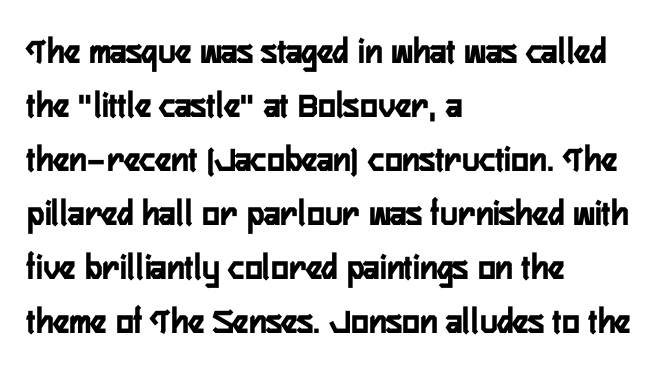
Q: Is the text italic (slanted)? A: No, it is upright.
Q: Is the typeface a serif or a sans-serif typeface? A: Sans-serif.
Q: Is the text underlined? A: No.
Q: How is the paragraph aligned? A: Left-aligned.
Q: Is the spacing between letters normal or unusually wide? A: Normal.
Q: Is the spacing between lines tight, normal or loose? A: Normal.
Q: Width (condensed, normal, or wide)? A: Condensed.
Q: Stroke contrast? A: Low.
Q: x-height? A: Medium.
Q: Monospaced? A: No.
